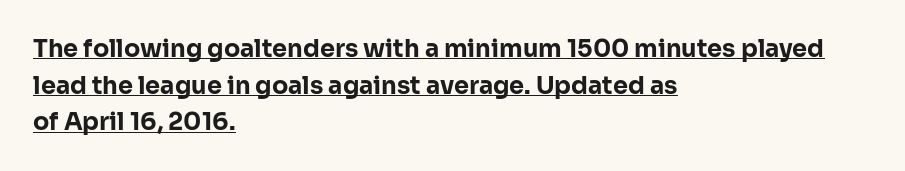
Every character sits straight up, as roman type does. Each line of the rendering has a horizontal stroke beneath the glyphs. Students, note that the glyphs here touch the page at normal intervals. Normally led — the rows are evenly, conventionally spaced. Reading down the block, your eye returns to a fixed left position each line.
